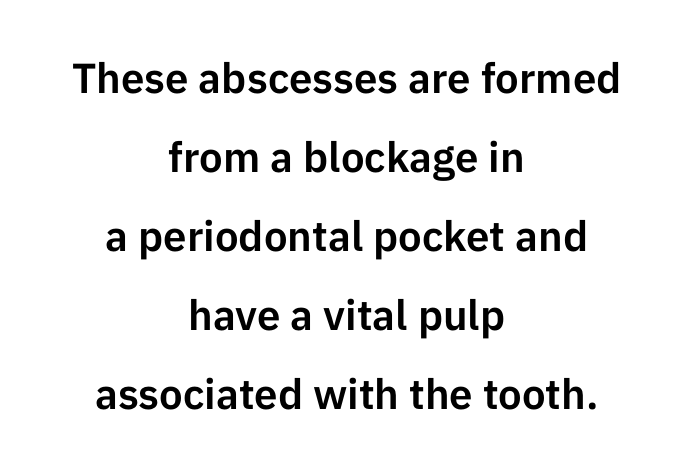
Q: Is the text italic (slanted)? A: No, it is upright.
Q: Is the typeface a serif or a sans-serif typeface? A: Sans-serif.
Q: Is the text underlined? A: No.
Q: How is the paragraph aligned? A: Centered.
Q: Is the spacing between letters normal or unusually wide? A: Normal.
Q: Width (condensed, normal, or wide)? A: Normal.
Q: Stroke contrast? A: Low.
Q: x-height? A: Medium.
Q: Monospaced? A: No.
